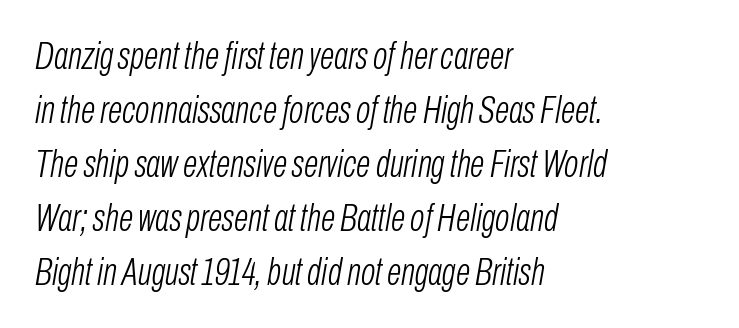
{"italic": "yes", "lean": "right", "slant_degrees": 10, "bold": "no", "weight": "light", "width": "condensed", "stroke_contrast": "low", "x_height": "medium", "monospaced": "no", "underline": "no", "align": "left", "line_spacing": "normal", "line_spacing_ratio": 1.42, "letter_spacing": "normal", "letter_spacing_em": 0.0, "glyph_px": 38}
